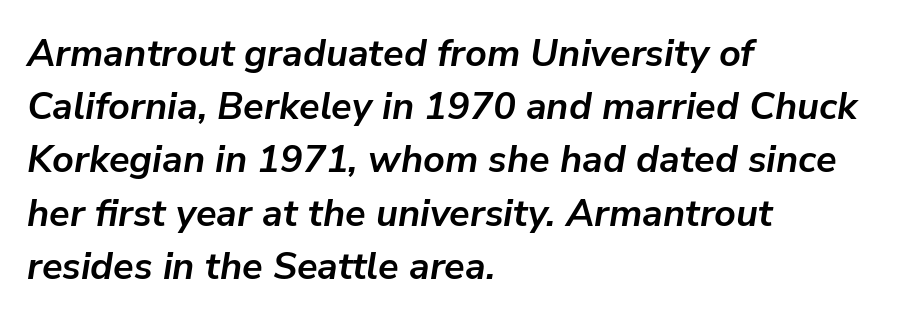
Where is the straight margin? On the left. Rendered with sloped, italic letterforms. Just letters on the line, the space beneath them empty. Think of a printed novel: that variable character pitch is what you see here. Its strokes are broad and dark, the hallmark of bold type. Here the glyphs are tracked normally, forming tight word shapes.
